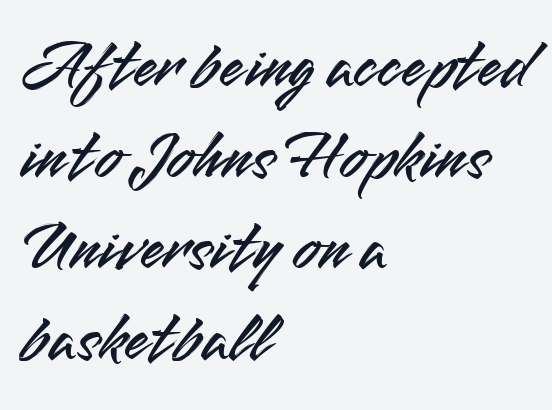
Quick note: underline off. You could not count columns in this text — the font is proportionally spaced. The tracking reads as untouched default to a designer's eye. You can tell from the bare stems that sans-serif type was used. This sample is left-justified, so line endings fall wherever the words run out.
